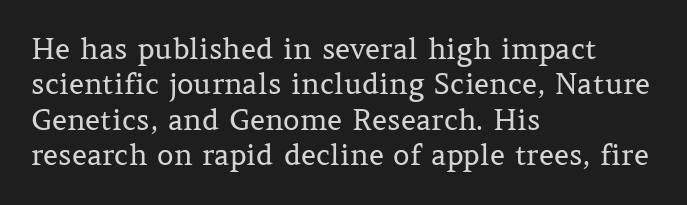
Decoration check: the copy has no underline. The gaps between neighbouring characters are ordinary and unremarkable. The weight would be labelled regular, book, light, or lighter still. If you drew a line through each stem, it would be perfectly vertical. The rendering anchors every line to the left-hand side. You could not count columns in this text — the font is proportionally spaced.
